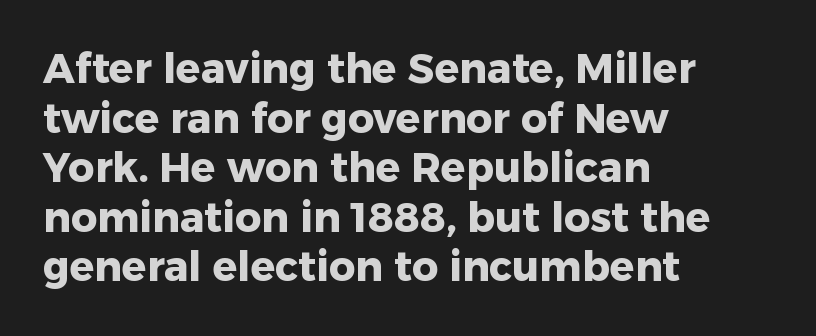
{"serif": "no", "italic": "no", "bold": "yes", "weight": "heavy", "width": "normal", "stroke_contrast": "low", "x_height": "medium", "monospaced": "no", "underline": "no", "align": "left", "line_spacing_ratio": 1.21, "letter_spacing": "normal", "letter_spacing_em": 0.0, "glyph_px": 41}
